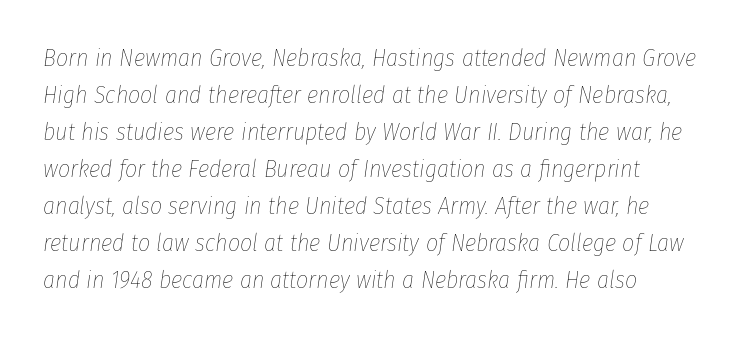
The image shows 24 px text type, italic (leaning right); set normal line spacing (1.54x), normal letter spacing, not underlined.
